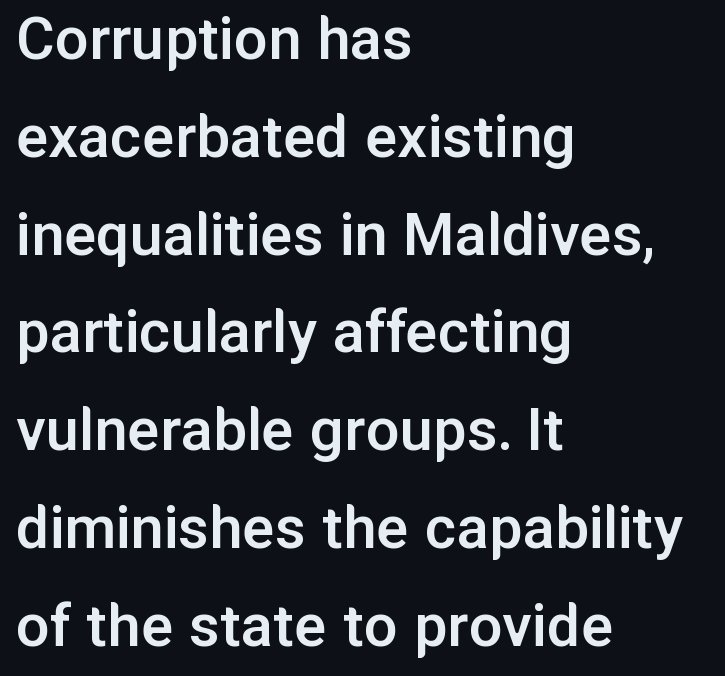
Q: Is the text bold? A: Semi-bold.
Q: Is the text italic (slanted)? A: No, it is upright.
Q: Is the typeface a serif or a sans-serif typeface? A: Sans-serif.
Q: Is the text underlined? A: No.
Q: How is the paragraph aligned? A: Left-aligned.
Q: Is the spacing between letters normal or unusually wide? A: Normal.
Q: Is the spacing between lines tight, normal or loose? A: Normal.
Q: Width (condensed, normal, or wide)? A: Normal.
Q: Stroke contrast? A: Low.
Q: x-height? A: Medium.
Q: Monospaced? A: No.
